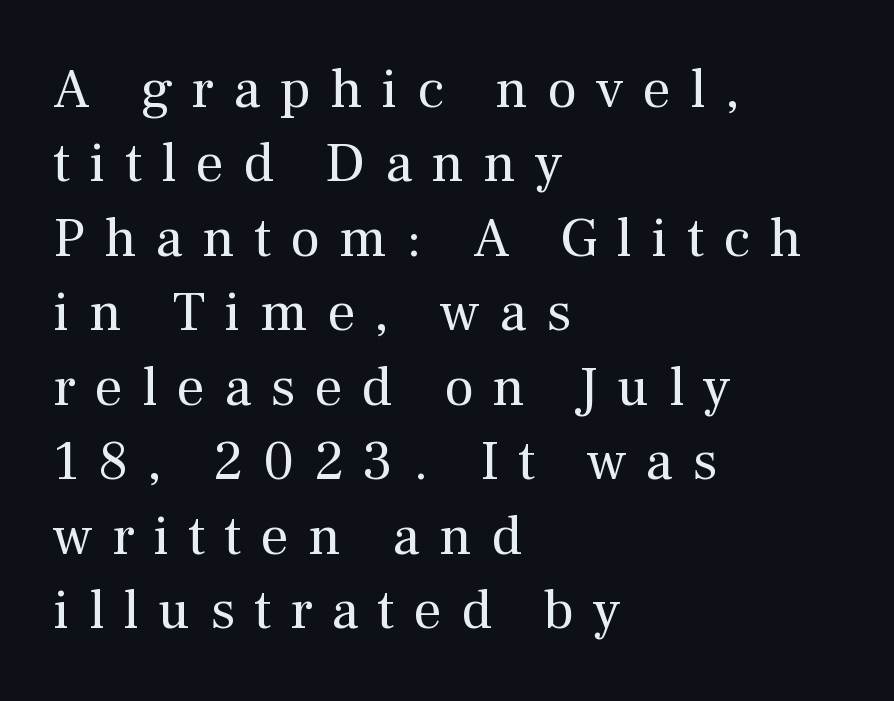
The lines sit at an ordinary, default distance from one another. Tracking value appears strongly positive — letters spread wide. Rendered with straight, roman letterforms. Character widths vary here, with narrow letters taking less room than wide ones. The weight tops out at a normal text grade. Honestly, there is no underline to notice here at all.
